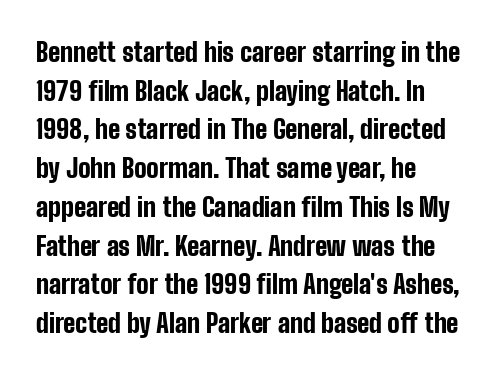
Q: Is the text bold? A: Yes.
Q: Is the text italic (slanted)? A: No, it is upright.
Q: Is the text underlined? A: No.
Q: How is the paragraph aligned? A: Left-aligned.
Q: Is the spacing between letters normal or unusually wide? A: Normal.
Q: Is the spacing between lines tight, normal or loose? A: Normal.
